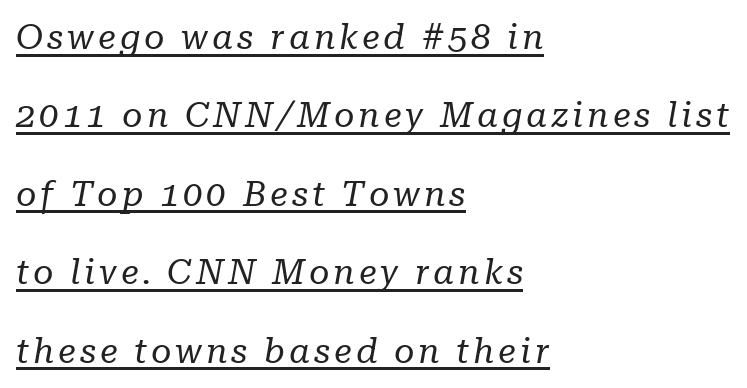
The image shows 35 px regular-weight serif type, italic (leaning right); set left-aligned, loose line spacing (2.24x), underlined; low stroke contrast and a medium x-height.
